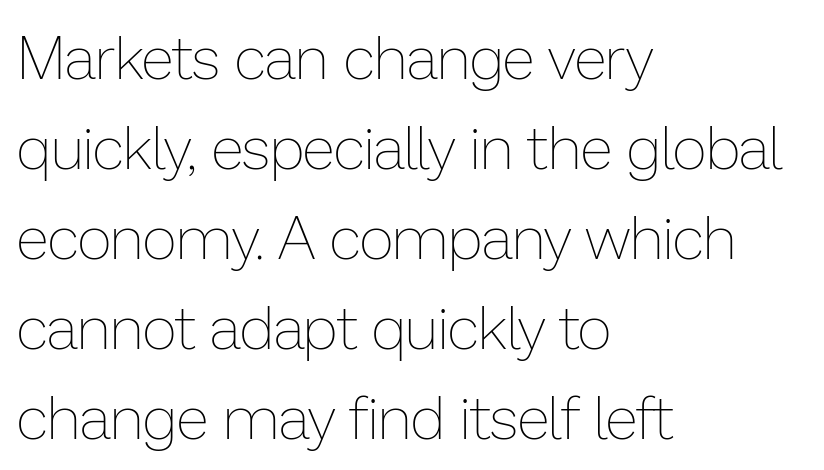
{"italic": "no", "bold": "no", "weight": "thin", "width": "normal", "stroke_contrast": "low", "x_height": "medium", "monospaced": "no", "underline": "no", "align": "left", "line_spacing": "normal", "line_spacing_ratio": 1.5, "letter_spacing": "normal", "letter_spacing_em": 0.0, "glyph_px": 60}
